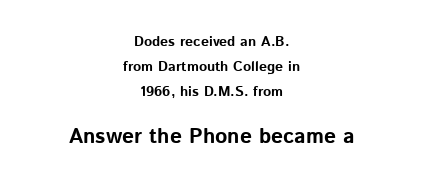
Type size steps up from the first block to the second. Just letters on the line, the space beneath them empty. Reading down the block, each line starts at a different indent, mirrored at its end. Bold? Absolutely — the strokes are thick and heavy.
